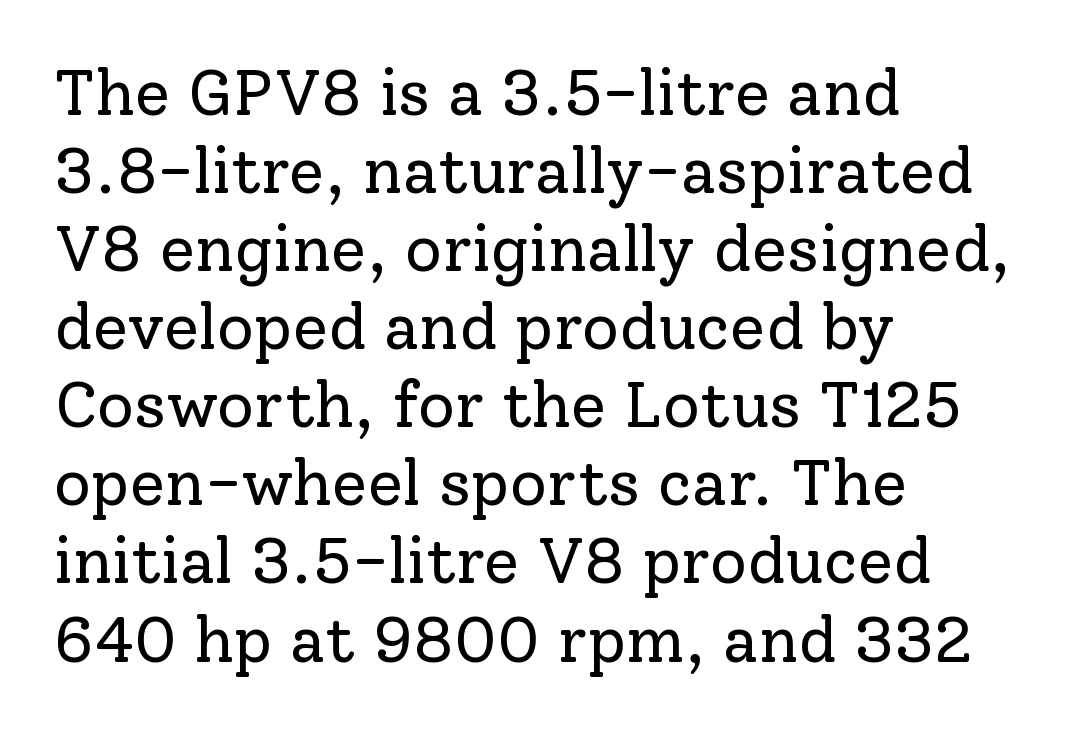
{"serif": "yes", "italic": "no", "bold": "no", "weight": "regular", "width": "normal", "stroke_contrast": "low", "x_height": "medium", "monospaced": "no", "underline": "no", "align": "left", "line_spacing_ratio": 1.22, "letter_spacing": "normal", "letter_spacing_em": 0.0, "glyph_px": 64}
